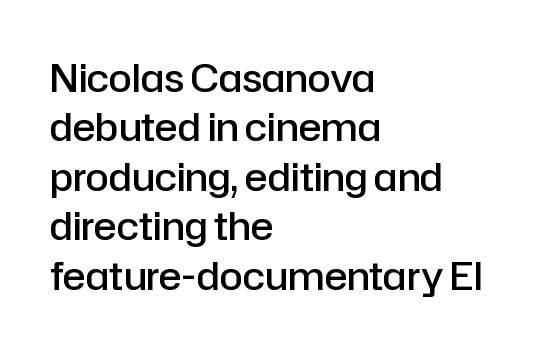
{"serif": "no", "italic": "no", "bold": "semi", "weight": "semibold", "width": "normal", "stroke_contrast": "low", "x_height": "medium", "monospaced": "no", "underline": "no", "align": "left", "line_spacing": "normal", "line_spacing_ratio": 1.3, "letter_spacing": "normal", "letter_spacing_em": 0.0, "glyph_px": 38}
